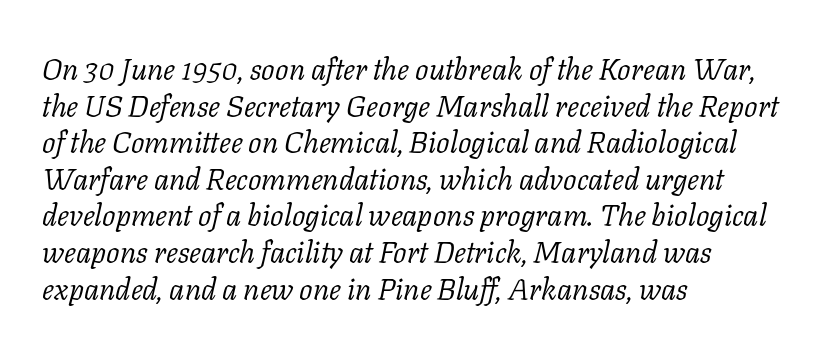
The image shows 30 px light serif type, italic (leaning right); set left-aligned, line spacing 1.22x, normal letter spacing, not underlined; low stroke contrast and a medium x-height.
